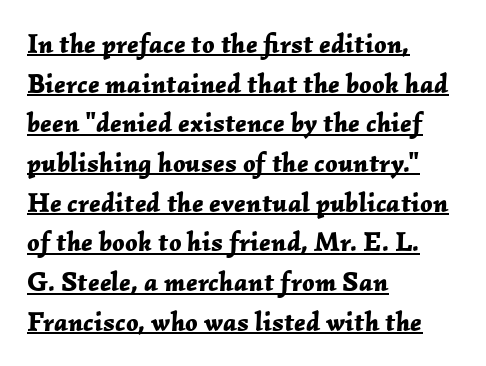
The image shows 27 px bold type, italic (leaning right); set left-aligned, normal line spacing (1.47x), normal letter spacing, underlined.
